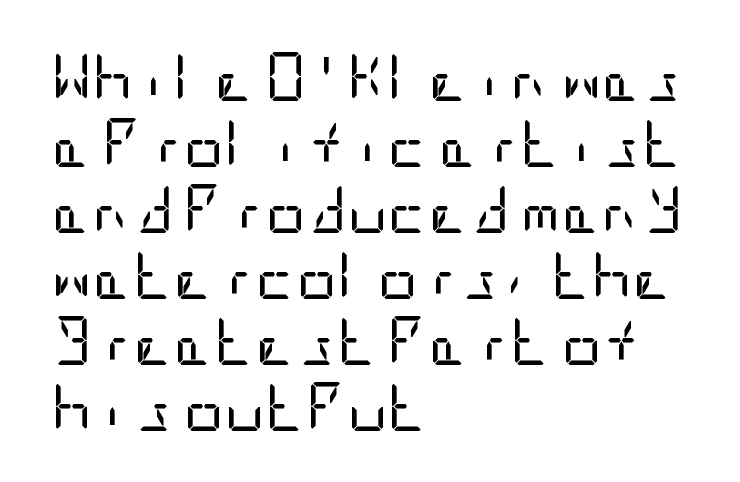
{"serif": "no", "italic": "no", "bold": "no", "weight": "regular", "width": "condensed", "stroke_contrast": "low", "x_height": "large", "underline": "no", "align": "left", "line_spacing": "normal", "line_spacing_ratio": 1.32, "letter_spacing": "normal", "letter_spacing_em": 0.0, "glyph_px": 50}
